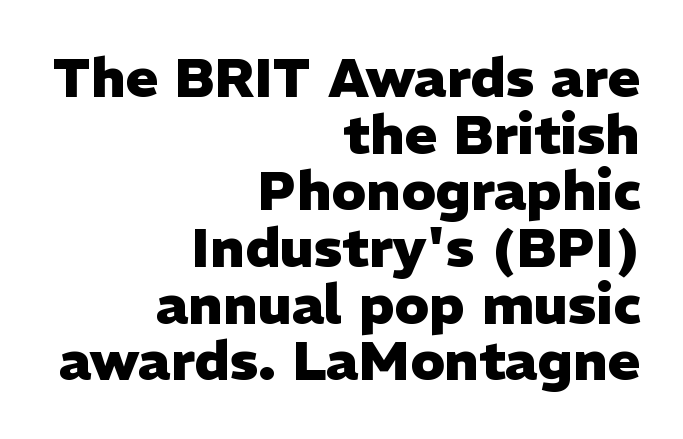
The image shows 55 px heavy sans-serif type, upright; set right-aligned, tight line spacing (1.03x), normal letter spacing, not underlined; low stroke contrast and a medium x-height.
